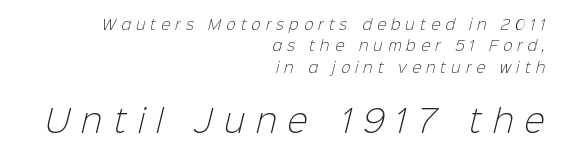
The image shows 31 px light sans-serif type; set right-aligned, normal line spacing (1.52x), unusually wide letter spacing (+0.37 em), not underlined; the second (bottom) block is 2.21x larger; low stroke contrast and a medium x-height.
